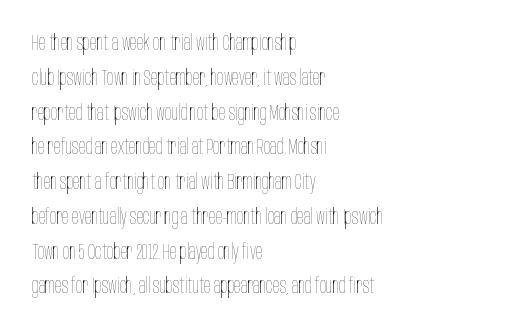
All the whitespace from short lines collects on the right. No extra tracking has been applied to these lines. Characters remain perfectly vertical along every line. The space beneath each line is pristine and unruled. Vertical stems look standard width or narrower in stroke.
